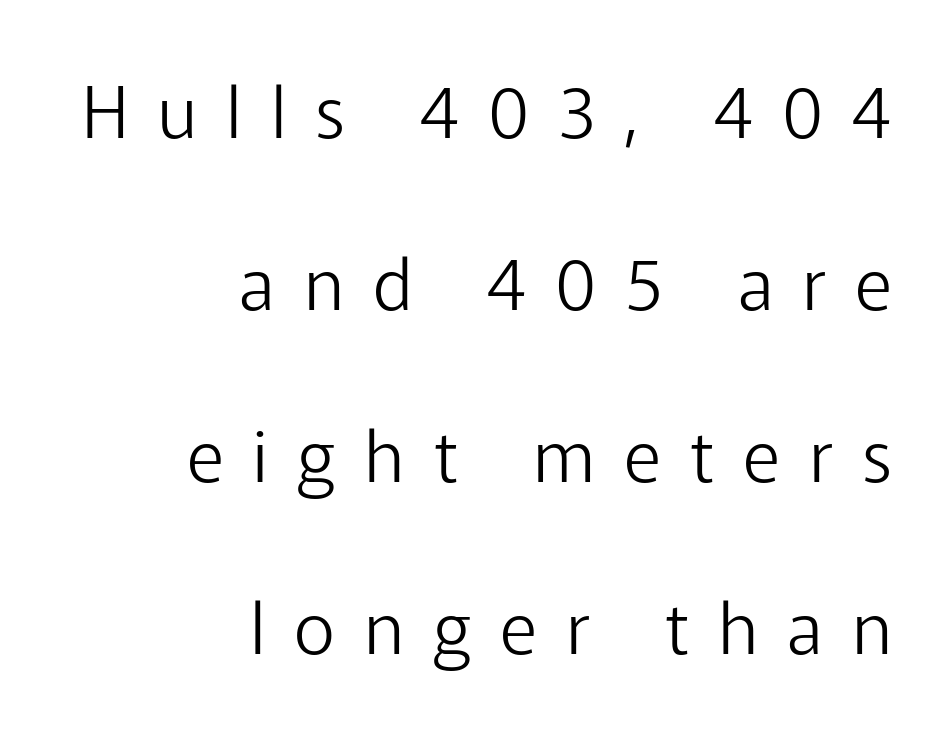
{"serif": "no", "italic": "no", "bold": "no", "weight": "light", "width": "normal", "stroke_contrast": "low", "x_height": "medium", "monospaced": "no", "underline": "no", "align": "right", "line_spacing": "loose", "line_spacing_ratio": 2.39, "letter_spacing": "wide", "letter_spacing_em": 0.4, "glyph_px": 72}
